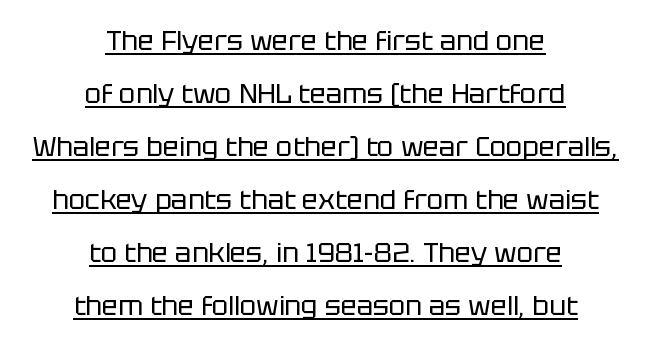
The image shows 27 px text type, upright; set centered, loose line spacing (1.96x), normal letter spacing, underlined.
